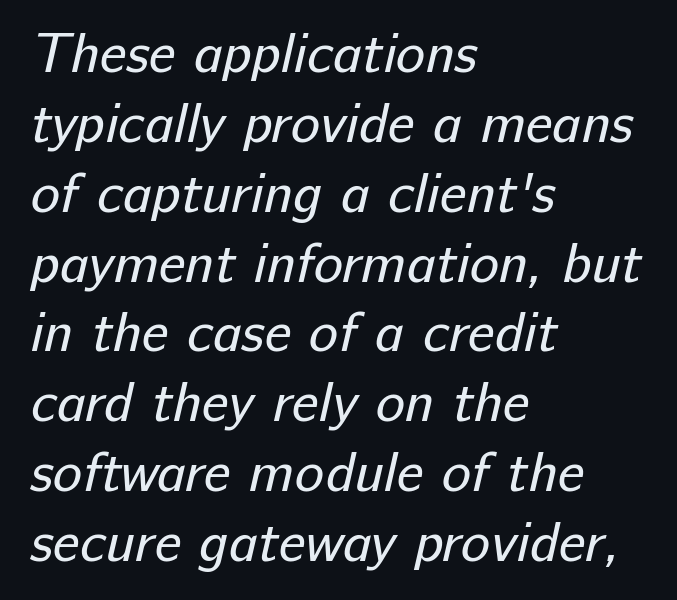
{"serif": "no", "bold": "no", "weight": "regular", "width": "normal", "stroke_contrast": "low", "x_height": "medium", "monospaced": "no", "underline": "no", "align": "left", "line_spacing": "normal", "line_spacing_ratio": 1.27, "letter_spacing": "normal", "letter_spacing_em": 0.0, "glyph_px": 55}
